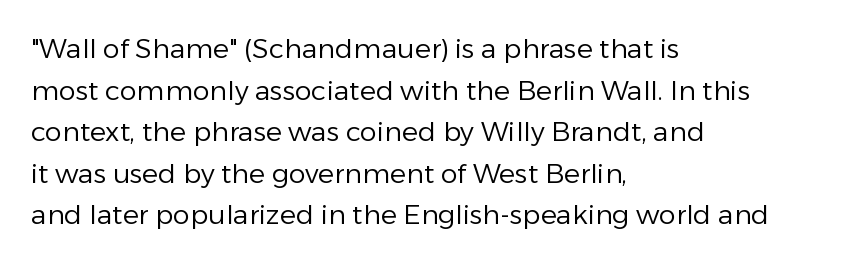
Q: Is the text bold? A: No.
Q: Is the text italic (slanted)? A: No, it is upright.
Q: Is the text underlined? A: No.
Q: How is the paragraph aligned? A: Left-aligned.
Q: Is the spacing between letters normal or unusually wide? A: Normal.
Q: Is the spacing between lines tight, normal or loose? A: Normal.
